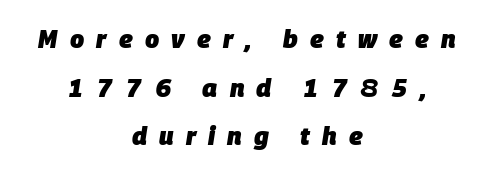
Plenty of ink on the page — the face is bold. Descenders are the only things crossing below the line. If you measured baseline to baseline, you'd find a long distance. A typesetter would call this heavily tracked-out type. Alignment: centered.
